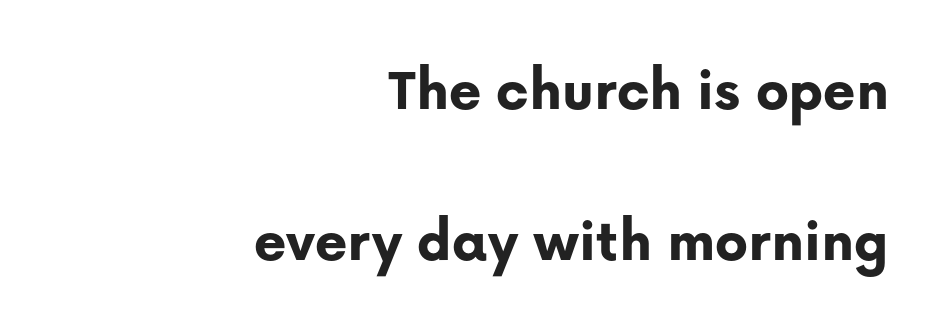
Do the characters align in a grid? No, the font is proportional. Default kerning and tracking; the words read as compact shapes. A student would call this right alignment; a typographer would say flush right, rag left. Typesetter's note: full bold, strokes at maximum text heaviness. Vertical strokes here are truly vertical.
